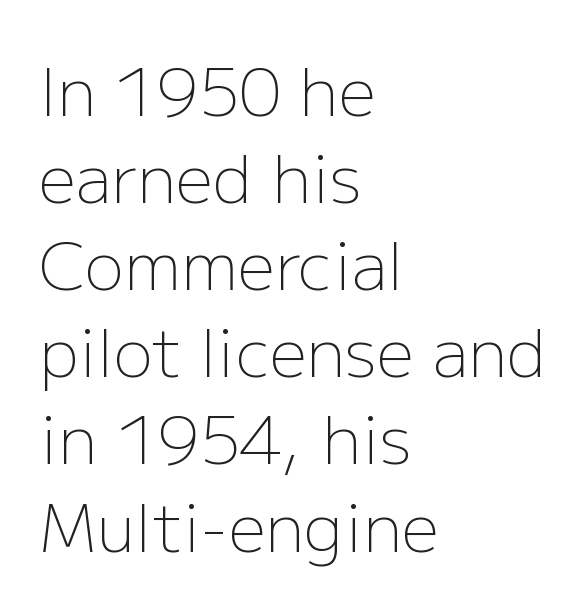
Q: Is the text bold? A: No.
Q: Is the text italic (slanted)? A: No, it is upright.
Q: Is the typeface a serif or a sans-serif typeface? A: Sans-serif.
Q: Is the text underlined? A: No.
Q: How is the paragraph aligned? A: Left-aligned.
Q: Is the spacing between letters normal or unusually wide? A: Normal.
Q: Is the spacing between lines tight, normal or loose? A: Normal.
Q: Width (condensed, normal, or wide)? A: Normal.
Q: Stroke contrast? A: Low.
Q: x-height? A: Medium.
Q: Monospaced? A: No.
